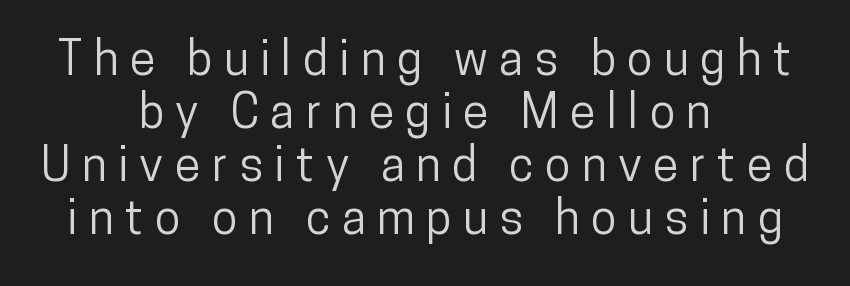
The lettering stays uniformly vertical, giving the passage a roman look. Substantial extra tracking has been applied to these lines. Each letter keeps its own natural width here, so spacing adapts to shape. The lines are quadded center. Clear beneath every line of the passage.
